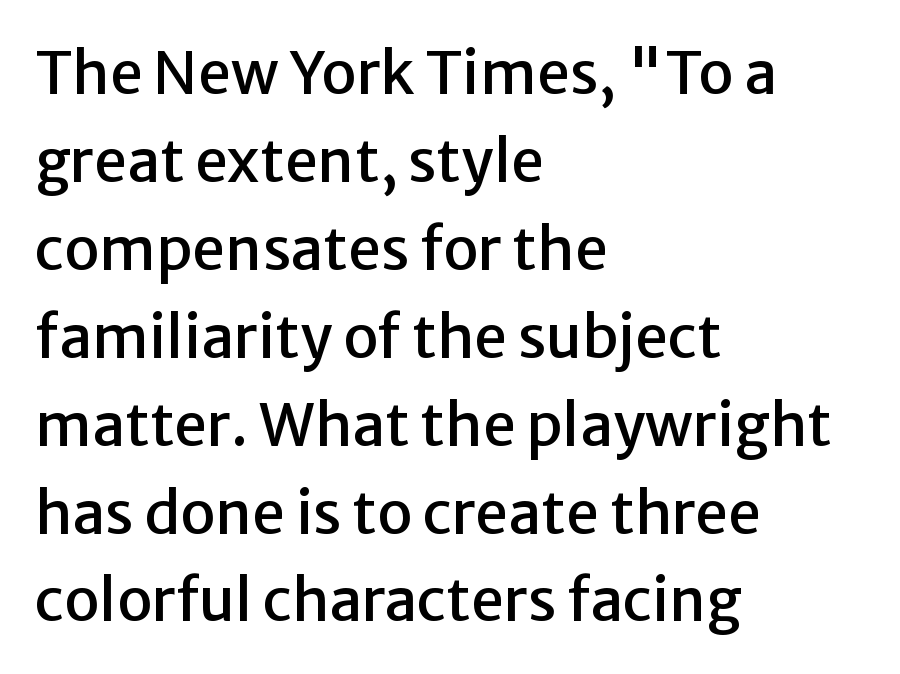
{"serif": "no", "italic": "no", "width": "normal", "stroke_contrast": "low", "x_height": "medium", "monospaced": "no", "underline": "no", "align": "left", "line_spacing": "normal", "line_spacing_ratio": 1.49, "letter_spacing": "normal", "letter_spacing_em": 0.0, "glyph_px": 59}
